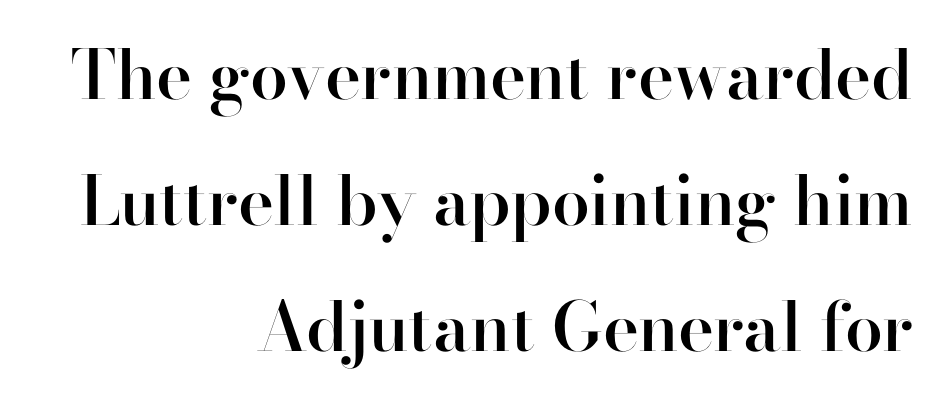
Does extra space separate the letters? No, they use regular spacing. Is this a fixed-width face? No — the glyphs have proportional, varying widths. Honestly, there is no underline to notice here at all. The paragraph has a hard right edge and a soft left edge.
